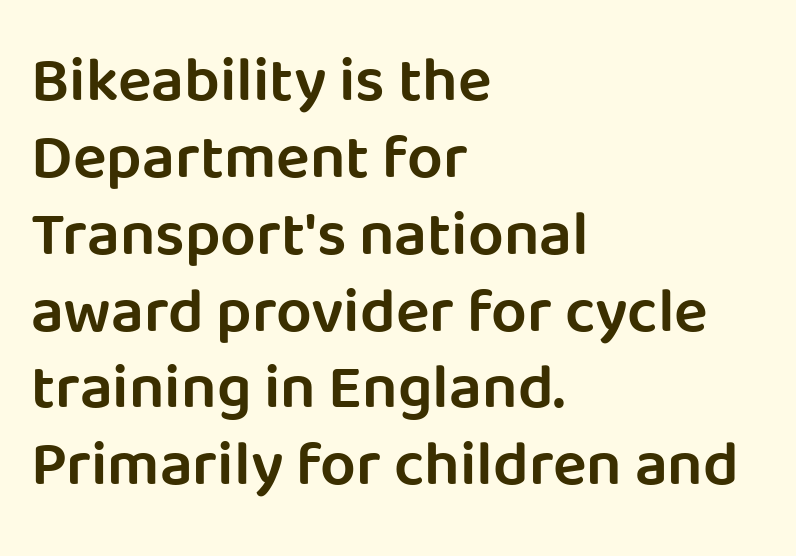
{"serif": "no", "italic": "no", "bold": "semi", "weight": "semibold", "width": "normal", "stroke_contrast": "low", "x_height": "large", "monospaced": "no", "underline": "no", "align": "left", "line_spacing_ratio": 1.22, "letter_spacing": "normal", "letter_spacing_em": 0.0, "glyph_px": 63}
